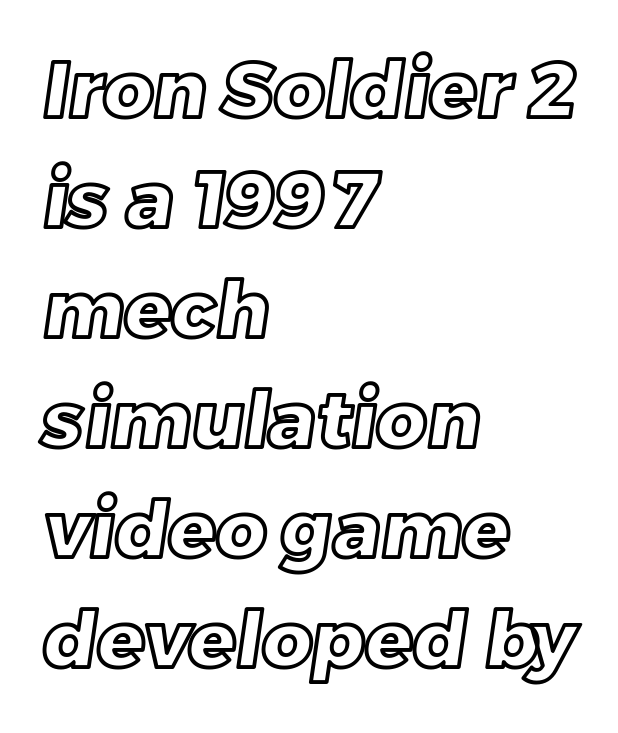
{"width": "normal", "x_height": "large", "monospaced": "no", "underline": "no", "align": "left", "line_spacing": "normal", "line_spacing_ratio": 1.41, "letter_spacing": "normal", "letter_spacing_em": 0.0, "glyph_px": 78}
